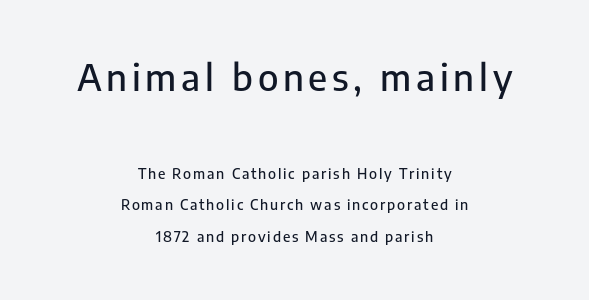
The image shows 36 px sans-serif type, upright; set centered, loose line spacing (2.27x), not underlined; the first (top) block is 2.57x larger; low stroke contrast and a medium x-height.
